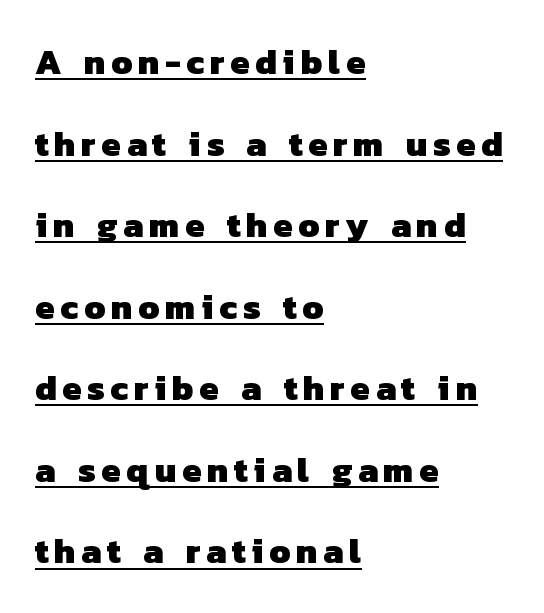
{"serif": "no", "bold": "yes", "weight": "heavy", "width": "normal", "stroke_contrast": "low", "x_height": "medium", "monospaced": "no", "underline": "yes", "align": "left", "line_spacing": "loose", "line_spacing_ratio": 2.33, "glyph_px": 35}
